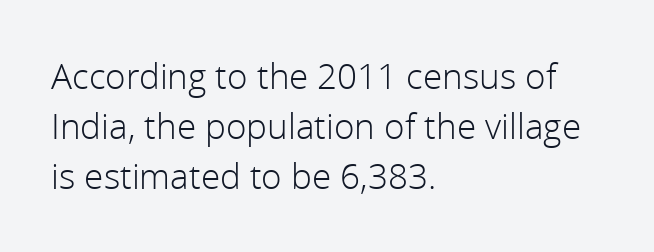
The image shows 35 px light sans-serif type, upright; set left-aligned, normal line spacing (1.43x), normal letter spacing, not underlined; a medium x-height.
